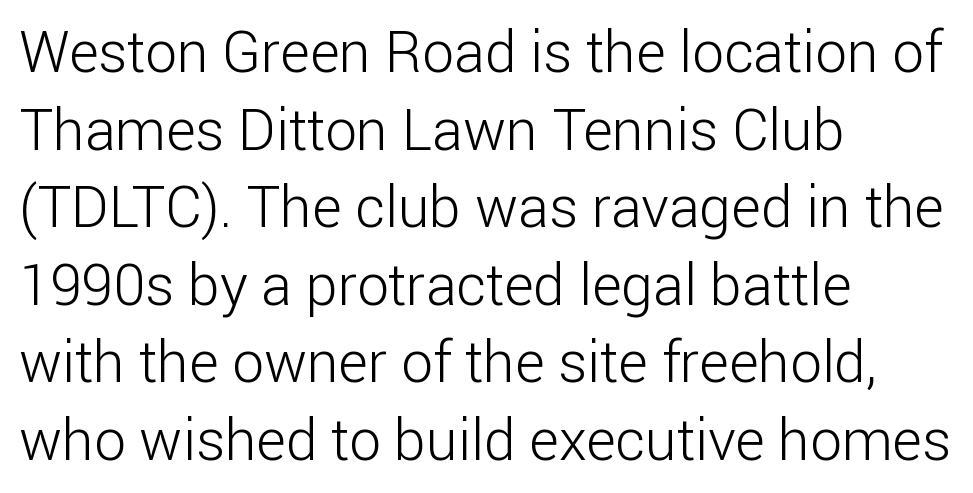
Where is the straight margin? On the left. Character widths vary here, with narrow letters taking less room than wide ones. Posture: upright roman. Underline: absent. Characters follow at the spacing the type designer built in.
